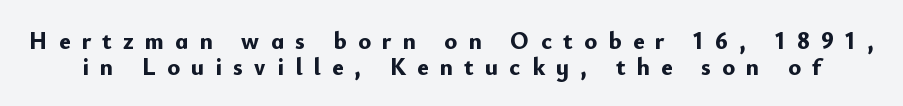
The image shows 24 px bold type, upright; set tight line spacing (1.09x), unusually wide letter spacing (+0.47 em), not underlined.
